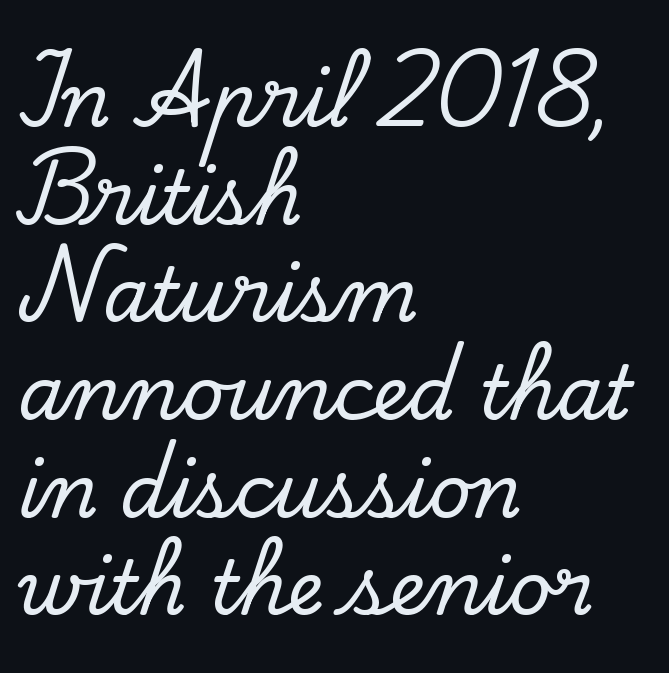
The image shows 74 px serif type; set left-aligned, normal line spacing (1.32x), normal letter spacing, not underlined; low stroke contrast and a small x-height.
